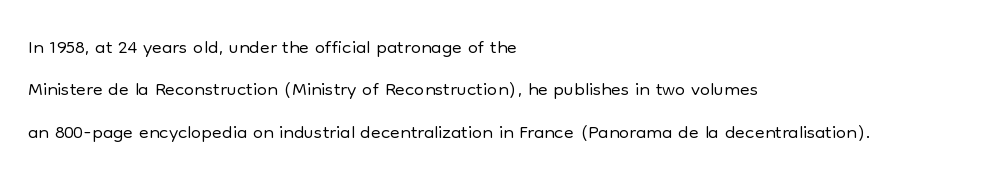
These glyphs show unthickened strokes, regular width or finer. Note the varied advance widths — an 'i' is clearly narrower than an 'm'. In terms of letterspacing, this is plain default setting. When letters stand straight like this, we call the style roman or upright. These lines are set flush left with a ragged right edge.
